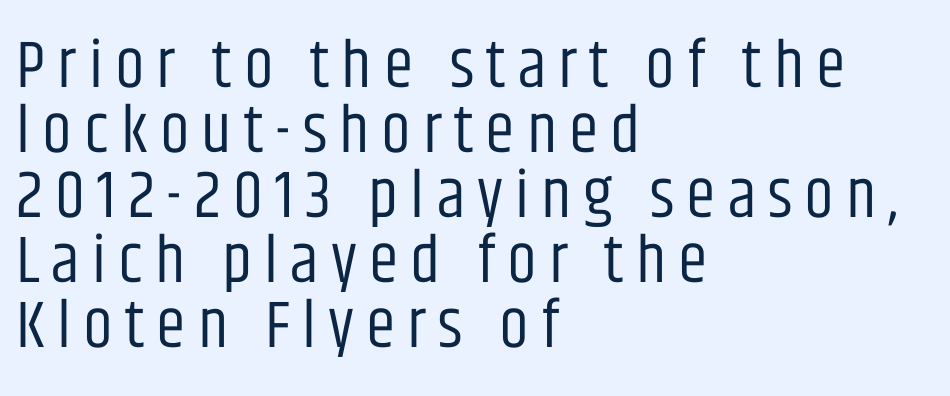
{"serif": "no", "italic": "no", "bold": "no", "weight": "regular", "width": "condensed", "stroke_contrast": "low", "x_height": "large", "monospaced": "no", "underline": "no", "align": "left", "line_spacing": "tight", "line_spacing_ratio": 0.97, "glyph_px": 67}
